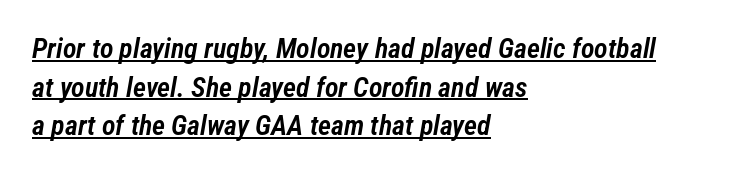
{"italic": "yes", "lean": "right", "slant_degrees": 12, "bold": "semi", "weight": "semibold", "width": "condensed", "stroke_contrast": "low", "x_height": "medium", "monospaced": "no", "underline": "yes", "align": "left", "line_spacing": "normal", "line_spacing_ratio": 1.38, "letter_spacing": "normal", "letter_spacing_em": 0.0, "glyph_px": 28}
